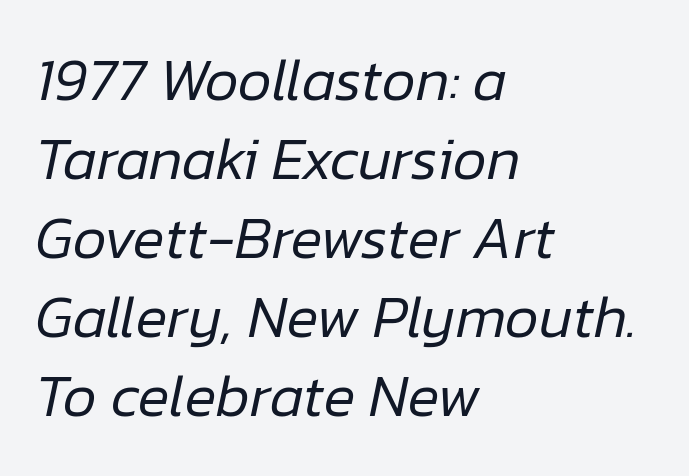
The image shows 59 px regular-weight type, italic (leaning right); set left-aligned, normal line spacing (1.34x), normal letter spacing, not underlined; low stroke contrast and a medium x-height.
